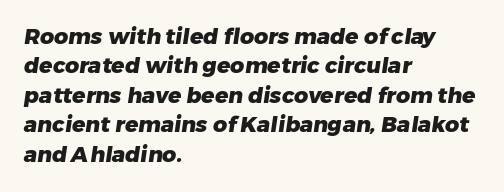
The image shows 22 px bold type; set left-aligned, normal line spacing (1.34x), normal letter spacing, not underlined.
